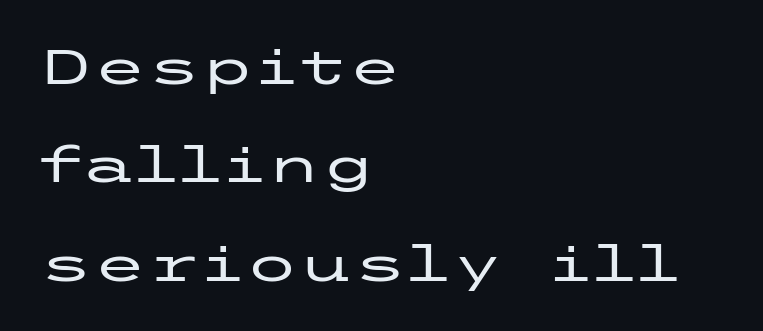
The image shows 49 px wide sans-serif type, upright; set left-aligned, loose line spacing (2.01x), normal letter spacing, not underlined; low stroke contrast and a medium x-height.
